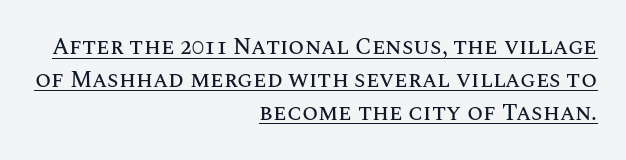
Q: Is the text italic (slanted)? A: No, it is upright.
Q: Is the text underlined? A: Yes.
Q: How is the paragraph aligned? A: Right-aligned.
Q: Is the spacing between letters normal or unusually wide? A: Normal.
Q: Is the spacing between lines tight, normal or loose? A: Normal.
